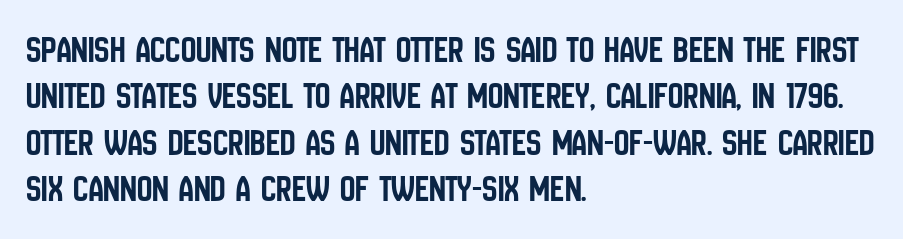
The image shows 38 px condensed sans-serif type, upright; set left-aligned, line spacing 1.22x, normal letter spacing, not underlined; low stroke contrast and a large x-height.
